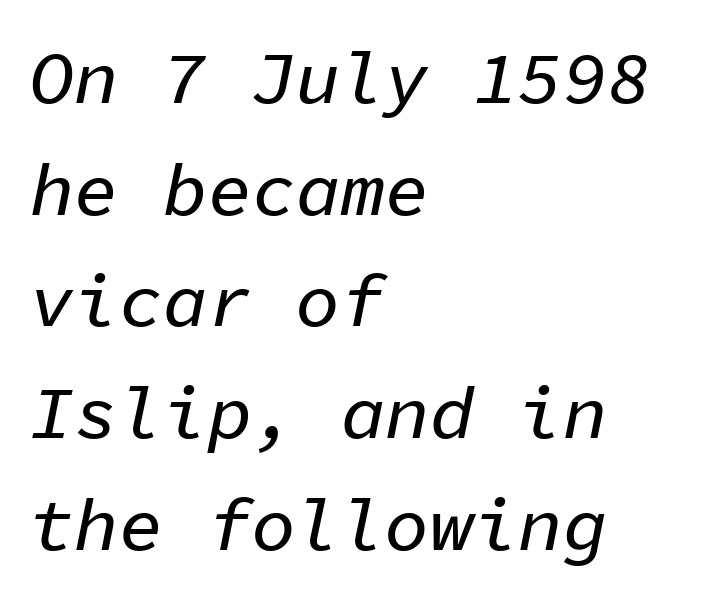
The image shows 74 px text type, italic (leaning right), monospaced; set left-aligned, normal line spacing (1.51x), normal letter spacing, not underlined; low stroke contrast and a medium x-height.
